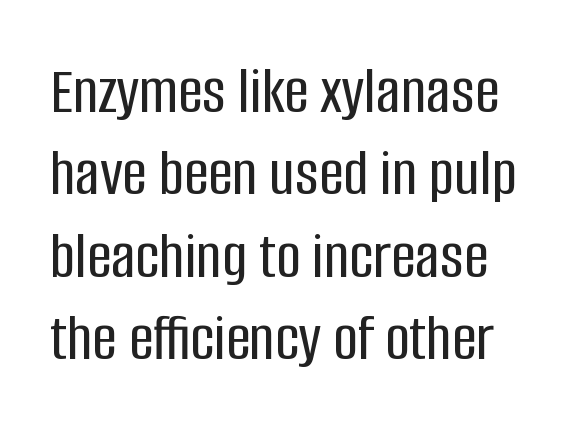
{"serif": "no", "italic": "no", "width": "condensed", "stroke_contrast": "low", "x_height": "large", "monospaced": "no", "underline": "no", "line_spacing_ratio": 1.21, "letter_spacing": "normal", "letter_spacing_em": 0.0, "glyph_px": 68}
